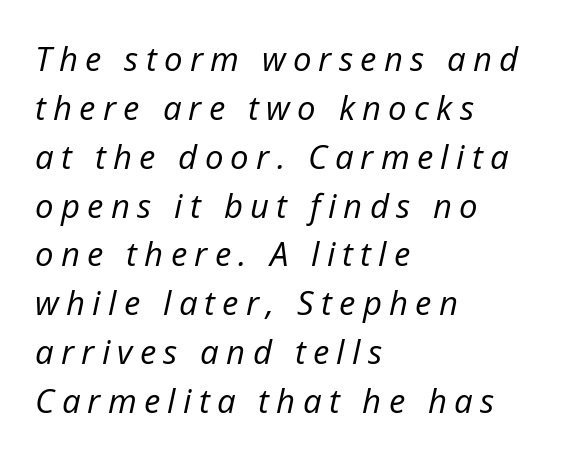
The image shows 33 px regular-weight type, italic (leaning right); set left-aligned, normal line spacing (1.48x), unusually wide letter spacing (+0.22 em), not underlined; low stroke contrast and a medium x-height.
